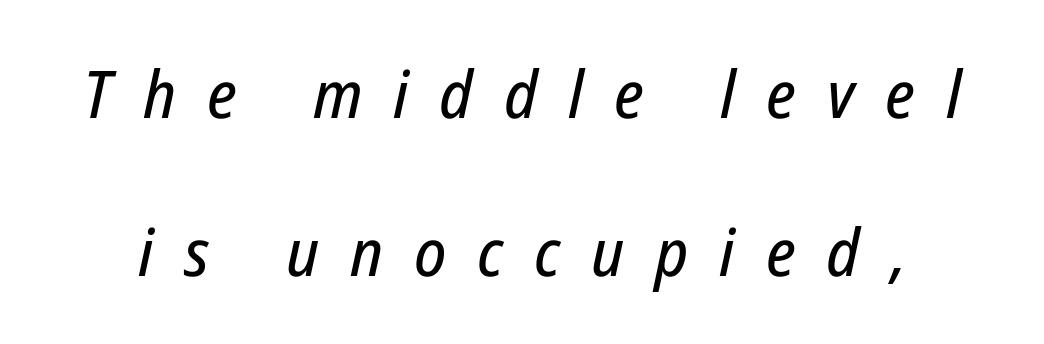
When letters slant like this, we call the style italic. Reading down the column, the eye jumps a long way to each next line. The rendering uses natural spacing where letterforms have individual widths. Substantial extra tracking has been applied to these lines. Descenders are the only things crossing below the line.
